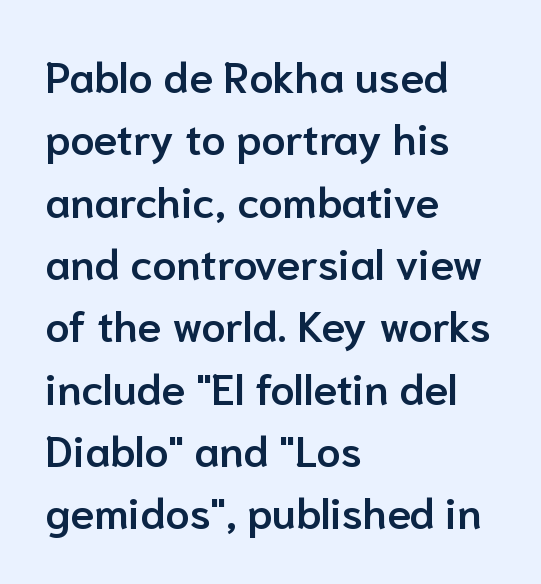
{"serif": "no", "italic": "no", "bold": "semi", "weight": "semibold", "width": "normal", "stroke_contrast": "low", "x_height": "medium", "monospaced": "no", "underline": "no", "align": "left", "line_spacing": "normal", "line_spacing_ratio": 1.45, "letter_spacing": "normal", "letter_spacing_em": 0.0, "glyph_px": 43}
